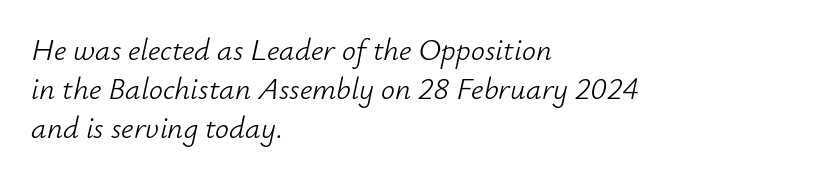
The space directly below the letters is spotless. The glyphs look as if they've been sheared to an angle. The lines sit at an ordinary, default distance from one another. If you drew a ruler down the left edge, every line would touch it. Here the designer chose a conventional face with non-uniform glyph widths. Letters have the restrained weight of plain body copy at most.
